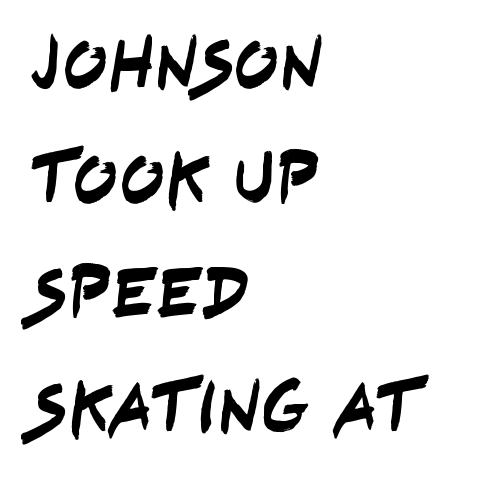
{"serif": "no", "width": "condensed", "stroke_contrast": "low", "x_height": "large", "monospaced": "no", "underline": "no", "align": "left", "line_spacing": "normal", "line_spacing_ratio": 1.55, "letter_spacing": "normal", "letter_spacing_em": 0.0, "glyph_px": 74}
